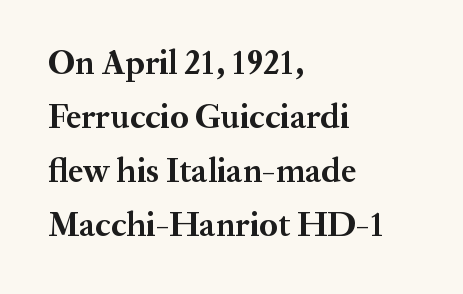
{"serif": "yes", "italic": "no", "bold": "yes", "weight": "bold", "width": "normal", "stroke_contrast": "medium", "x_height": "medium", "monospaced": "no", "underline": "no", "align": "left", "line_spacing": "normal", "line_spacing_ratio": 1.59, "letter_spacing": "normal", "letter_spacing_em": 0.0, "glyph_px": 34}
